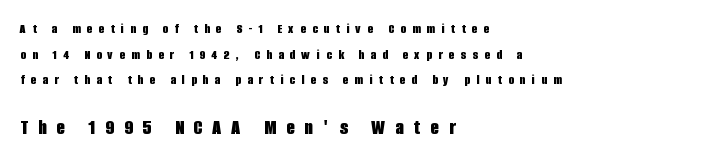
The image shows 22 px bold type, upright; set left-aligned, line spacing 1.83x, unusually wide letter spacing (+0.46 em), not underlined; the second (bottom) block is 1.57x larger.
